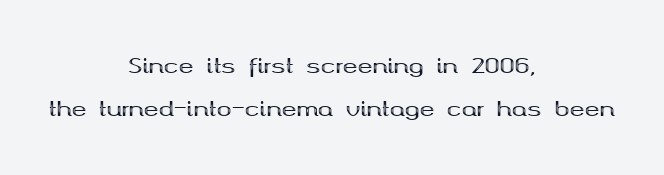
If you folded the block vertically in half, each line would mirror itself in length. Leading: increased. Glyph-to-glyph distance matches everyday printed text. In terms of posture, this sample is upright. The strip under each line holds only bare page.
